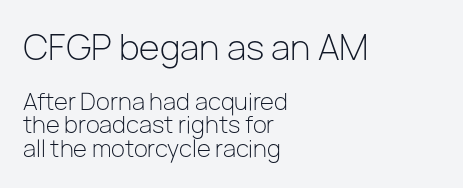
The image shows 34 px light sans-serif type, upright; set left-aligned, tight line spacing (1.02x), normal letter spacing, not underlined; the first (top) block is 1.48x larger; low stroke contrast and a medium x-height.
